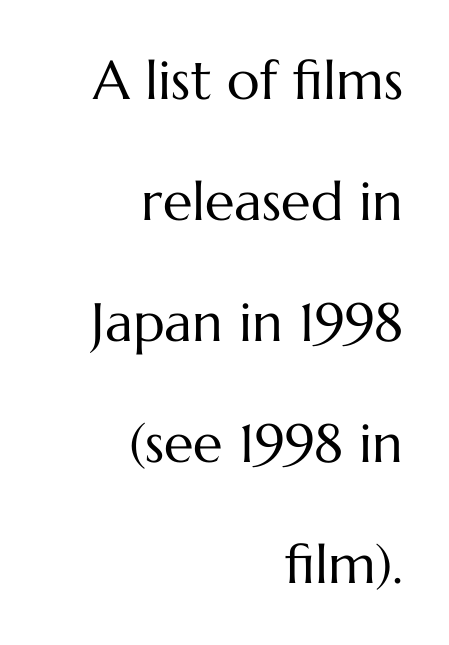
Q: Is the text bold? A: No.
Q: Is the text italic (slanted)? A: No, it is upright.
Q: Is the text underlined? A: No.
Q: How is the paragraph aligned? A: Right-aligned.
Q: Is the spacing between letters normal or unusually wide? A: Normal.
Q: Is the spacing between lines tight, normal or loose? A: Loose.
Q: Width (condensed, normal, or wide)? A: Normal.
Q: Stroke contrast? A: Medium.
Q: x-height? A: Medium.
Q: Monospaced? A: No.
